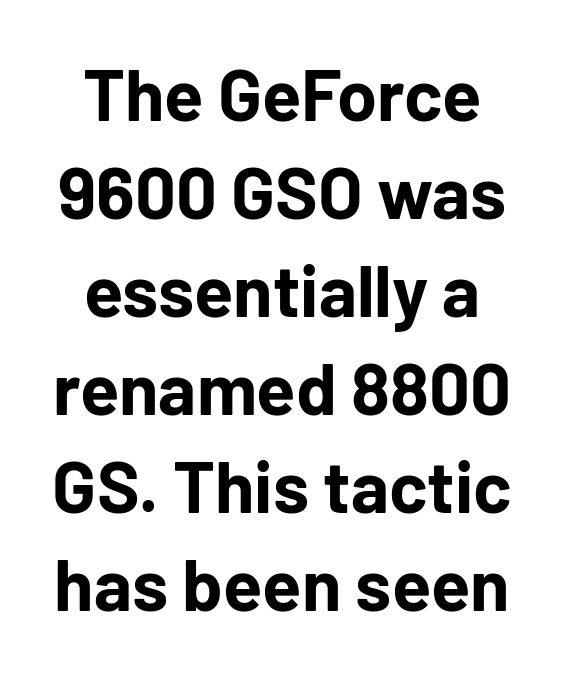
Q: Is the text bold? A: Yes.
Q: Is the text italic (slanted)? A: No, it is upright.
Q: Is the typeface a serif or a sans-serif typeface? A: Sans-serif.
Q: Is the text underlined? A: No.
Q: Is the spacing between letters normal or unusually wide? A: Normal.
Q: Is the spacing between lines tight, normal or loose? A: Normal.
Q: Width (condensed, normal, or wide)? A: Normal.
Q: Stroke contrast? A: Low.
Q: x-height? A: Medium.
Q: Monospaced? A: No.
